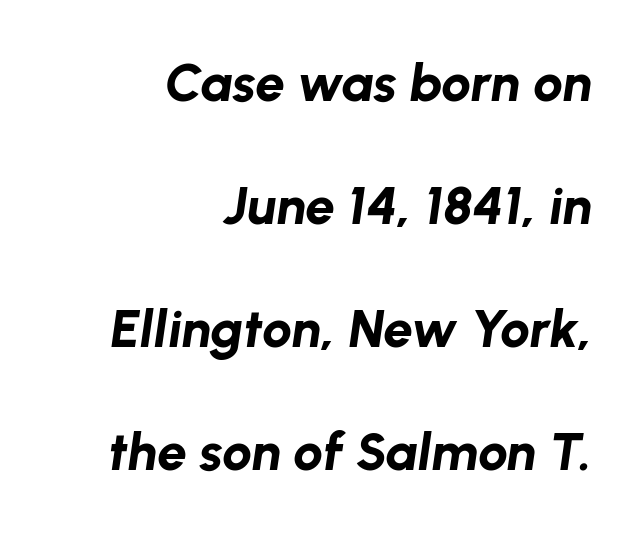
The space beneath each line is pristine and unruled. Do the characters align in a grid? No, the font is proportional. The space between consecutive lines is lavish. Notice how thick the strokes are: this is what a full bold looks like.
